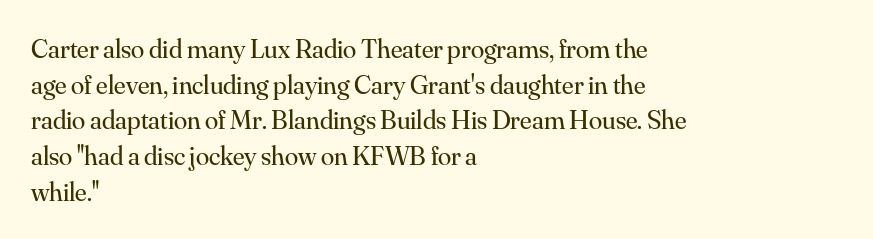
The image shows 27 px text type, upright; set left-aligned, normal line spacing (1.32x), normal letter spacing, not underlined.
